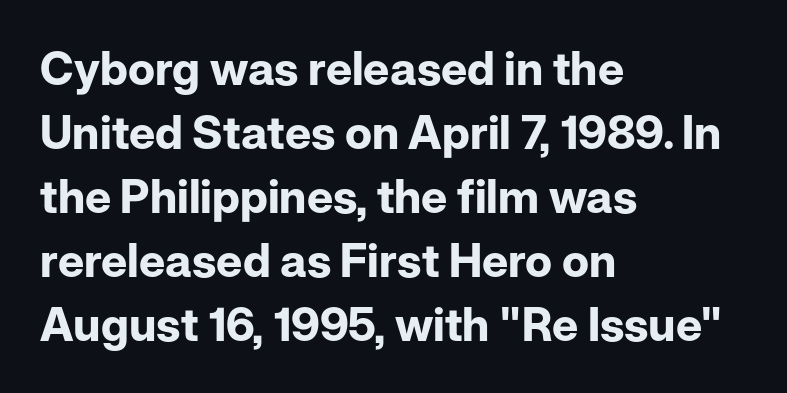
{"serif": "no", "italic": "no", "bold": "yes", "weight": "bold", "width": "normal", "stroke_contrast": "low", "x_height": "medium", "monospaced": "no", "underline": "no", "align": "left", "line_spacing": "normal", "line_spacing_ratio": 1.39, "letter_spacing": "normal", "letter_spacing_em": 0.0, "glyph_px": 46}
